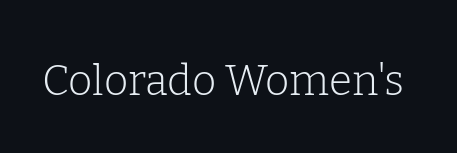
{"serif": "yes", "italic": "no", "bold": "no", "weight": "light", "width": "normal", "stroke_contrast": "low", "x_height": "medium", "monospaced": "no", "underline": "no", "letter_spacing": "normal", "letter_spacing_em": 0.0, "glyph_px": 42}
